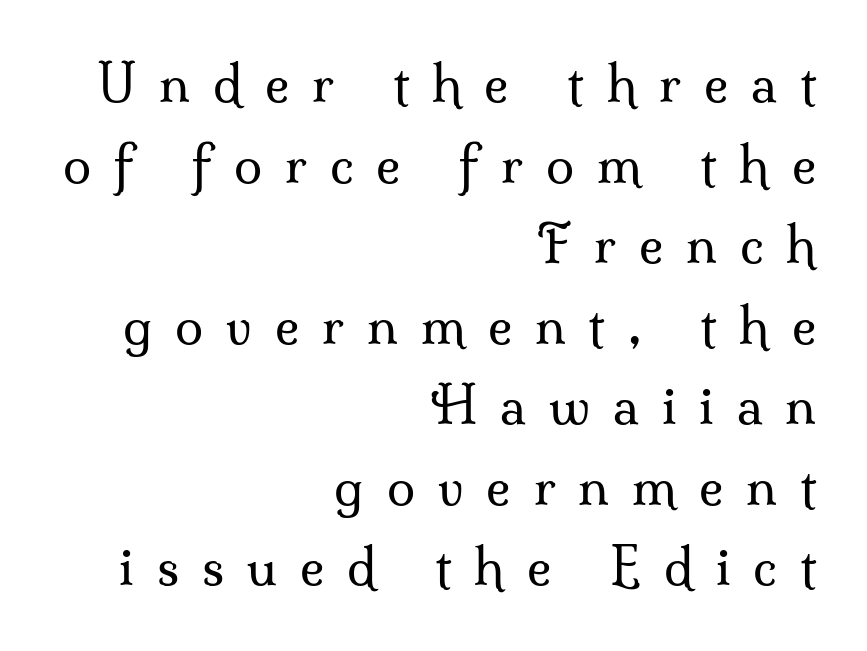
{"serif": "yes", "italic": "no", "bold": "no", "weight": "regular", "width": "normal", "stroke_contrast": "medium", "x_height": "small", "monospaced": "no", "underline": "no", "align": "right", "line_spacing": "normal", "line_spacing_ratio": 1.58, "letter_spacing": "wide", "letter_spacing_em": 0.45, "glyph_px": 51}
